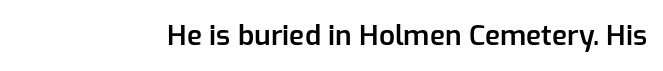
{"serif": "no", "italic": "no", "bold": "semi", "weight": "semibold", "width": "normal", "stroke_contrast": "low", "x_height": "medium", "monospaced": "no", "underline": "no", "letter_spacing": "normal", "letter_spacing_em": 0.0, "glyph_px": 28}
